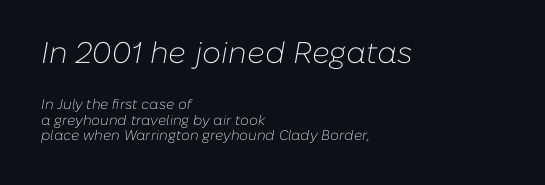
Q: Is the text bold? A: No.
Q: Is the text italic (slanted)? A: Yes, it leans right by about 10 degrees.
Q: Is the text underlined? A: No.
Q: How is the paragraph aligned? A: Left-aligned.
Q: Is the spacing between letters normal or unusually wide? A: Normal.
Q: Is the spacing between lines tight, normal or loose? A: Tight.
Q: Which block of text is set in a larger size, the first (top) or the second (bottom)? A: The first (top) one.
Q: Width (condensed, normal, or wide)? A: Normal.
Q: Stroke contrast? A: Low.
Q: x-height? A: Medium.
Q: Monospaced? A: No.
